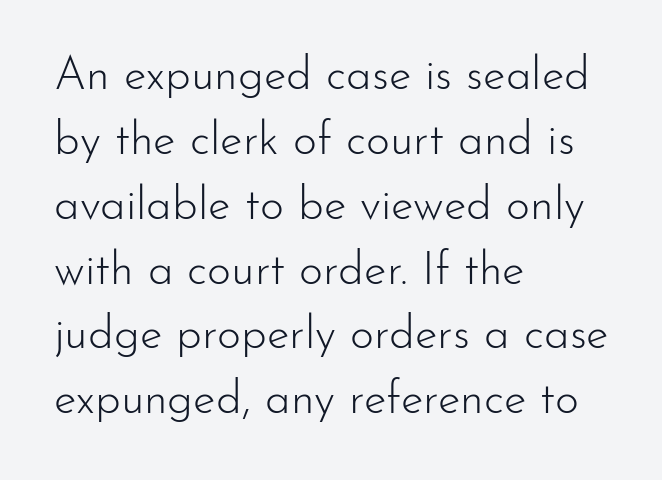
Q: Is the text bold? A: No.
Q: Is the text italic (slanted)? A: No, it is upright.
Q: Is the typeface a serif or a sans-serif typeface? A: Sans-serif.
Q: Is the text underlined? A: No.
Q: How is the paragraph aligned? A: Left-aligned.
Q: Is the spacing between letters normal or unusually wide? A: Normal.
Q: Is the spacing between lines tight, normal or loose? A: Normal.
Q: Width (condensed, normal, or wide)? A: Normal.
Q: Stroke contrast? A: Low.
Q: x-height? A: Small.
Q: Monospaced? A: No.
